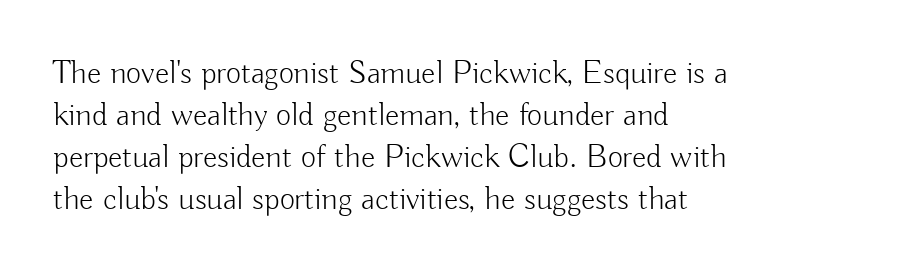
The image shows 33 px light sans-serif type, upright; set left-aligned, normal line spacing (1.27x), normal letter spacing, not underlined; low stroke contrast and a small x-height.
